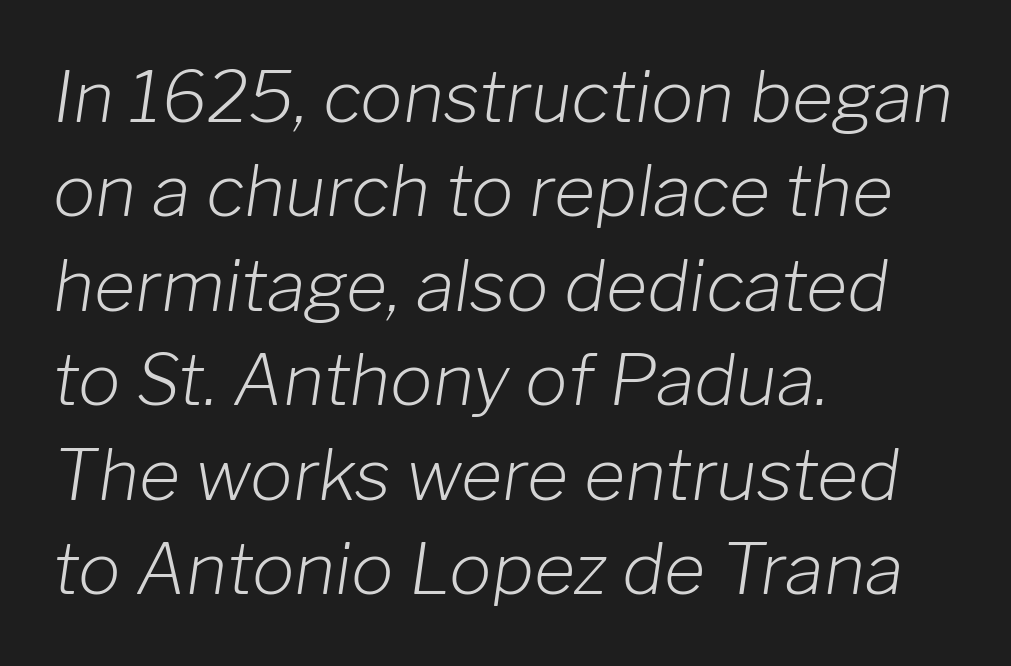
In terms of leading, this rendering sits right in the middle. These glyphs show unthickened strokes, regular width or finer. Quick note: underline off. Is the type slanted? Yes — the strokes lean at a clear angle. Visually the block forms a straight wall on the left and a jagged coastline on the right.
